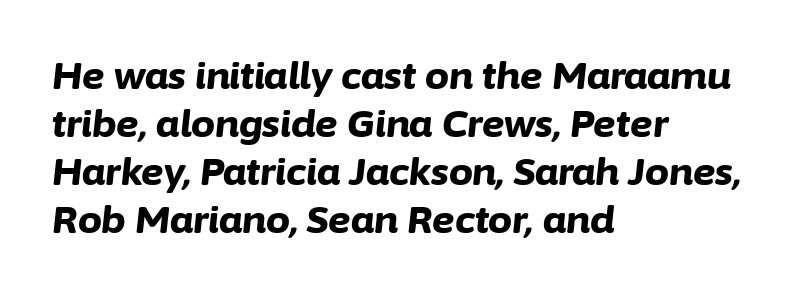
The image shows 38 px bold type, italic (leaning right); set left-aligned, normal line spacing (1.26x), normal letter spacing, not underlined; low stroke contrast and a medium x-height.
